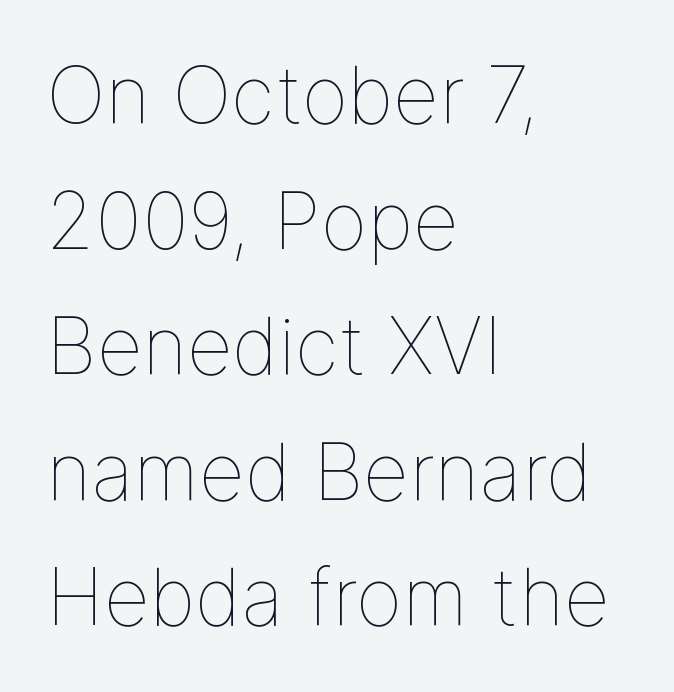
Q: Is the text bold? A: No.
Q: Is the text italic (slanted)? A: No, it is upright.
Q: Is the text underlined? A: No.
Q: How is the paragraph aligned? A: Left-aligned.
Q: Is the spacing between letters normal or unusually wide? A: Normal.
Q: Is the spacing between lines tight, normal or loose? A: Normal.
Q: Width (condensed, normal, or wide)? A: Normal.
Q: Stroke contrast? A: Low.
Q: x-height? A: Medium.
Q: Monospaced? A: No.
